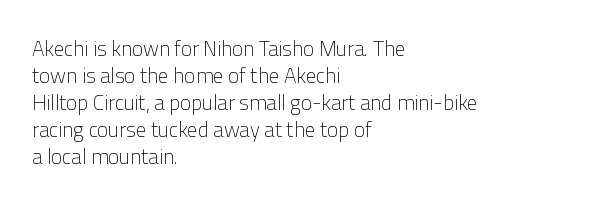
The passage shown is not underscored anywhere. Summary of vertical rhythm: regular, with standard interline spacing. The rag falls on the right side of this text block. Notice how the stems are strictly vertical — no italics here. Vertical stems look standard width or narrower in stroke.
